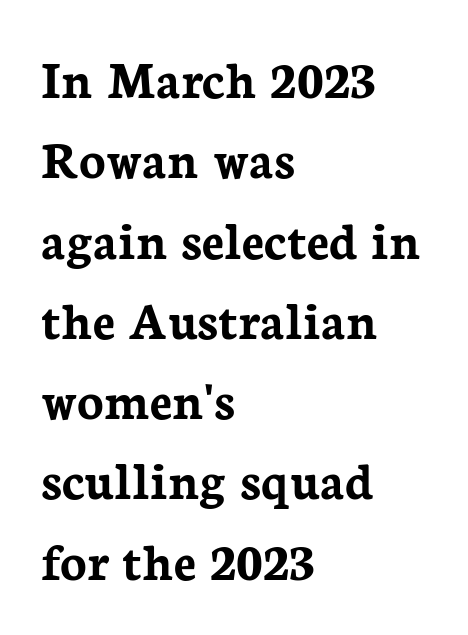
Notice how the stems are strictly vertical — no italics here. Reading down the block, your eye returns to a fixed left position each line. A typesetter would call this proportional, since set widths differ per character. Summary of weight: heavy, a full bold. The glyphs are unaccompanied by any horizontal stroke below them.
